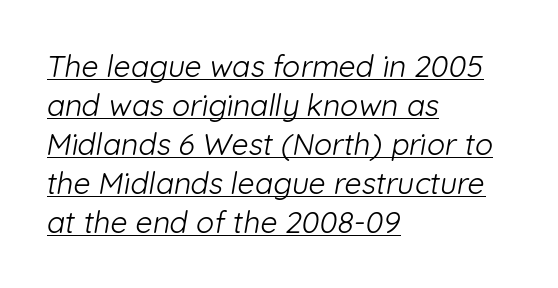
The image shows 30 px light sans-serif type; set left-aligned, normal line spacing (1.3x), normal letter spacing, underlined; low stroke contrast and a medium x-height.
